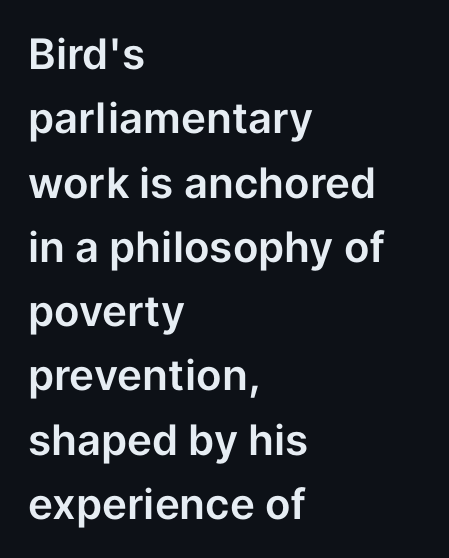
Underline: absent. Is the letter spacing exaggerated? No — it looks like the ordinary default. The line-height multiplier appears to be the usual default. Line beginnings align vertically; line endings do not. Letterform terminals end flat and unadorned throughout the passage. Upright lettering throughout.
